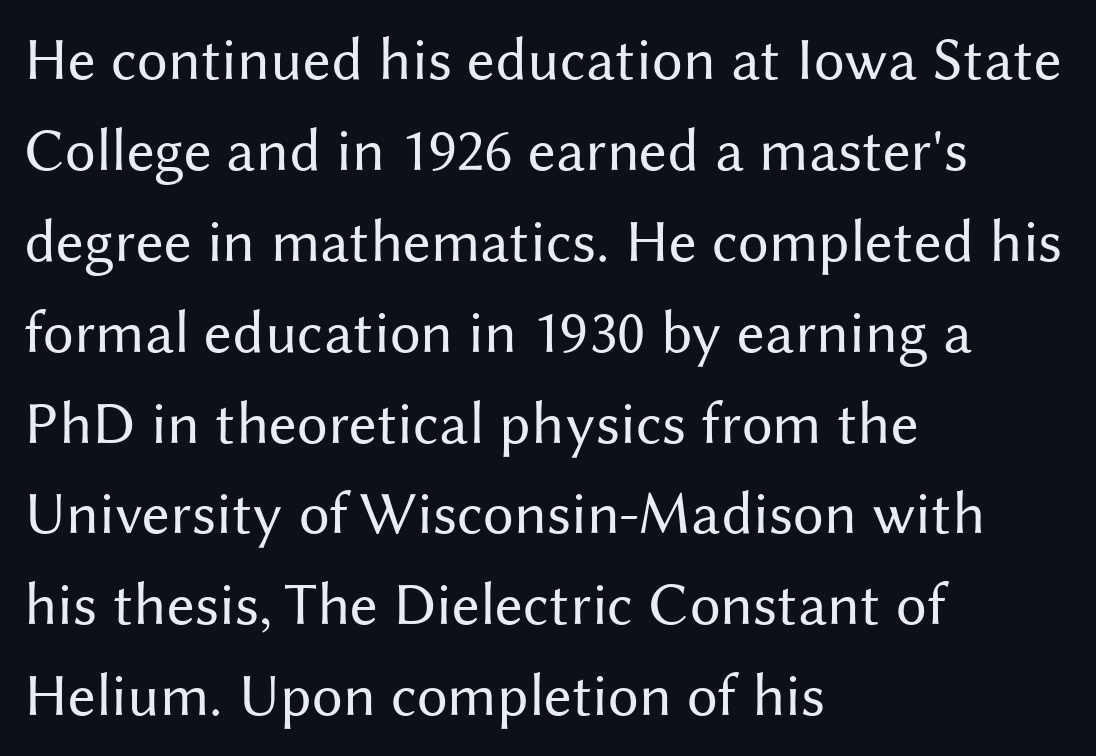
Classification — sans serif. The strip under each line holds only bare page. Each new line begins a customary step beneath the previous one. No chunkiness to these letters — they're not bold.
